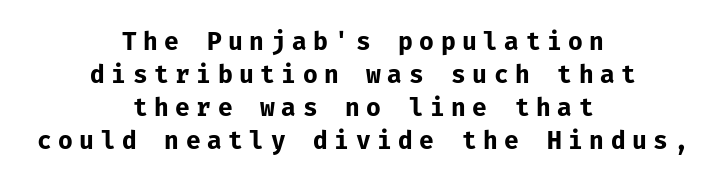
Every stem runs plumb, perpendicular to the baseline. Interline gaps are of average width in this sample. Horizontal alignment here is central, giving a formal, balanced look. Someone cranked the tracking dial way up on this one. Heavy, bold letterforms. Rule under the text: the space is simply empty.
